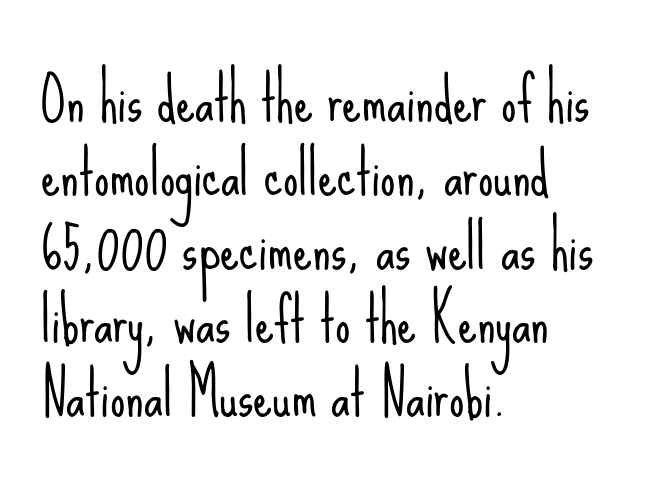
The line texture is even and compact thanks to regular tracking. No heavy texture on the line: the type isn't bold. Just letters on the line, the space beneath them empty. Proportional: the letters do not fall into vertical columns. A typesetter would mark this as roman, not italic. The typesetter chose a ragged-right arrangement here.
